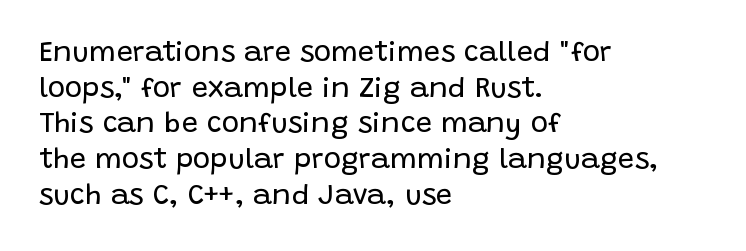
{"serif": "no", "italic": "no", "bold": "no", "weight": "regular", "width": "normal", "stroke_contrast": "low", "x_height": "large", "monospaced": "no", "underline": "no", "align": "left", "line_spacing_ratio": 1.23, "letter_spacing": "normal", "letter_spacing_em": 0.0, "glyph_px": 29}
